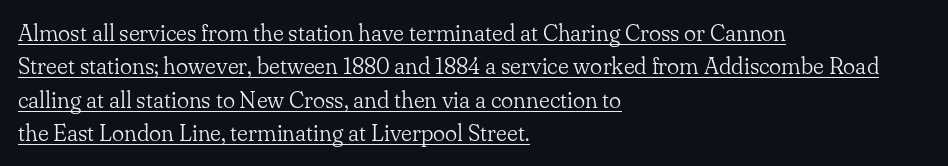
The vertical gap from one line to the next is medium. The characters are drawn with everyday or finer stroke widths. The specimen includes a rule beneath the text block's lines. The gaps between neighbouring characters are ordinary and unremarkable. These lines stack with their left ends in a neat column. This is roman type, the default non-slanted kind.
